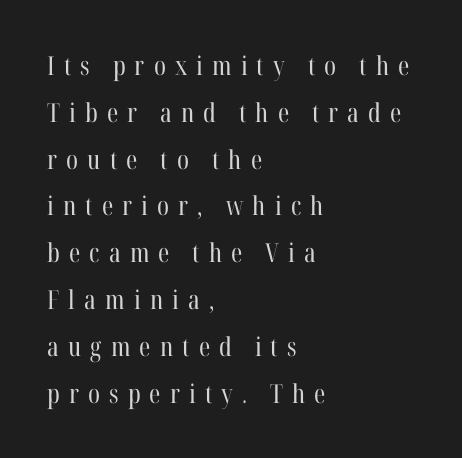
{"italic": "no", "bold": "no", "underline": "no", "align": "left", "line_spacing_ratio": 1.8, "letter_spacing": "wide", "letter_spacing_em": 0.35, "glyph_px": 26}
